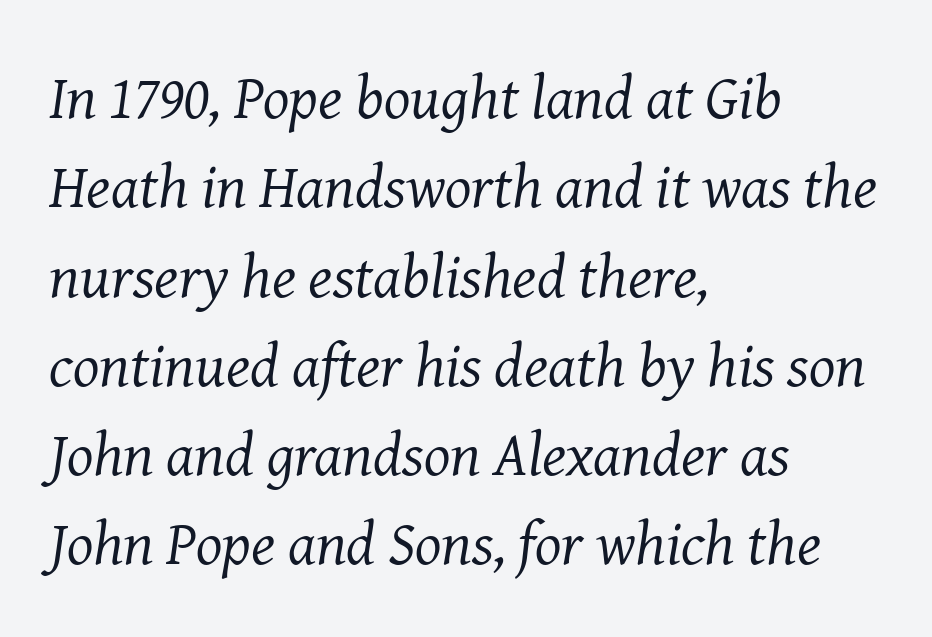
Here the designer chose a conventional face with non-uniform glyph widths. Beneath every word, the page is bare. The rendering anchors every line to the left-hand side. The rows are spaced the way most documents space them. Weight class: somewhere from thin through regular.
